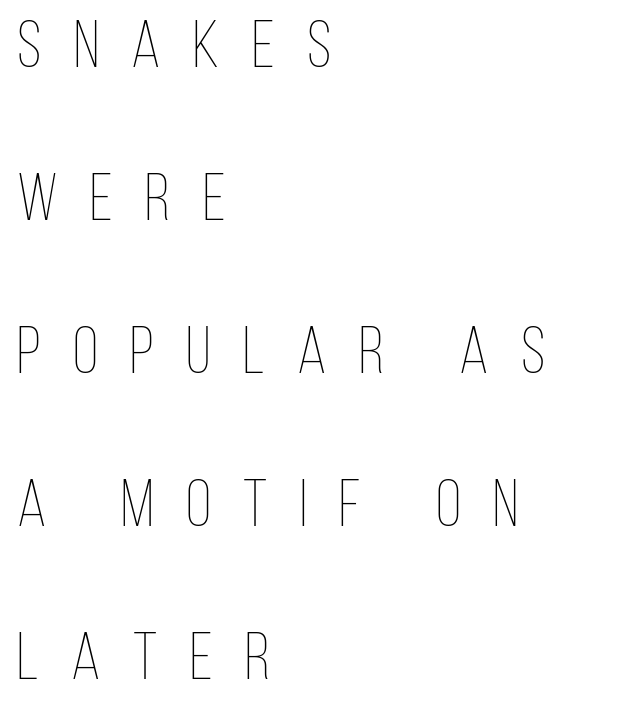
Loose tracking; the words dissolve into strings of separated letters. Is there much room between lines? Yes — plenty of vertical air separates them. The zone under the glyphs is completely vacant. Ink coverage per letter is moderate at most. A typesetter would call this proportional, since set widths differ per character. Layout note: lines flush left.
